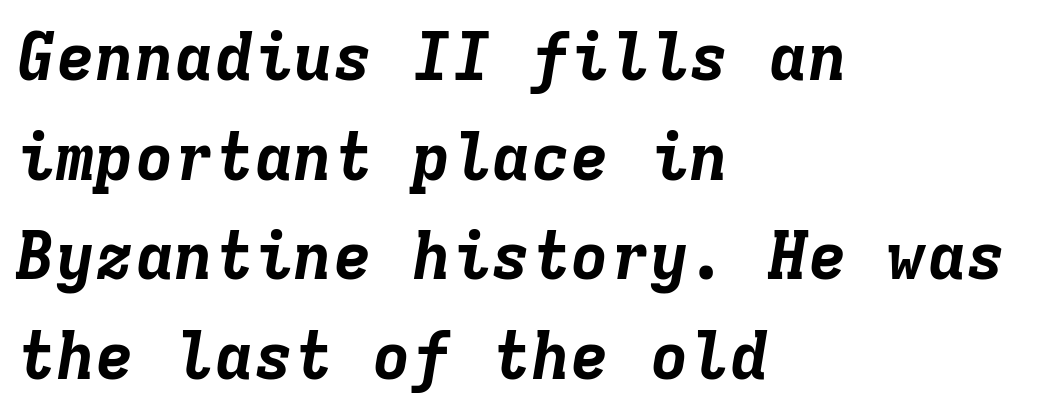
Q: Is the text bold? A: Yes.
Q: Is the text italic (slanted)? A: Yes, it leans right by about 9 degrees.
Q: Is the text underlined? A: No.
Q: How is the paragraph aligned? A: Left-aligned.
Q: Is the spacing between letters normal or unusually wide? A: Normal.
Q: Is the spacing between lines tight, normal or loose? A: Normal.
Q: Width (condensed, normal, or wide)? A: Normal.
Q: Stroke contrast? A: Low.
Q: x-height? A: Medium.
Q: Monospaced? A: Yes.
